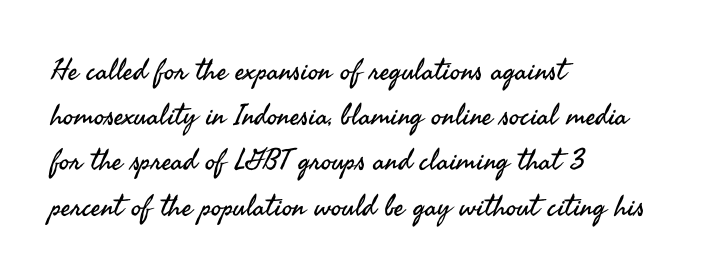
Type without underlining. Layout note: lines flush left. This is not heavy type; no bold has been used. The horizontal fit of the characters is conventional and even. These lines are composed in type without serifs.
